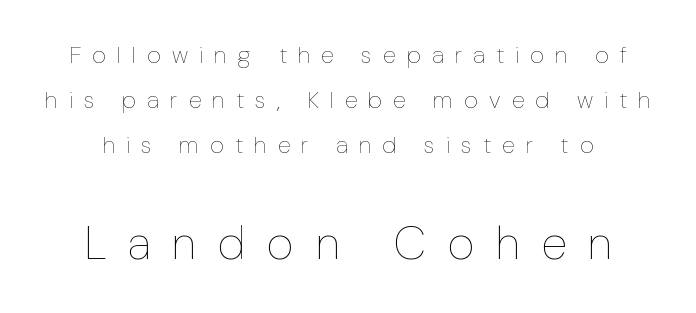
The passage shown has open, widely tracked lettering throughout. Larger block? The one below; the one above is distinctly smaller. A typesetter would call this proportional, since set widths differ per character. The strip under each line holds only bare page. The type sits square on the baseline with zero lean.
